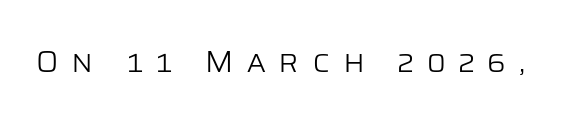
Q: Is the text bold? A: No.
Q: Is the text italic (slanted)? A: No, it is upright.
Q: Is the typeface a serif or a sans-serif typeface? A: Sans-serif.
Q: Is the text underlined? A: No.
Q: Is the spacing between letters normal or unusually wide? A: Unusually wide.
Q: Width (condensed, normal, or wide)? A: Normal.
Q: Stroke contrast? A: Low.
Q: x-height? A: Large.
Q: Monospaced? A: No.
